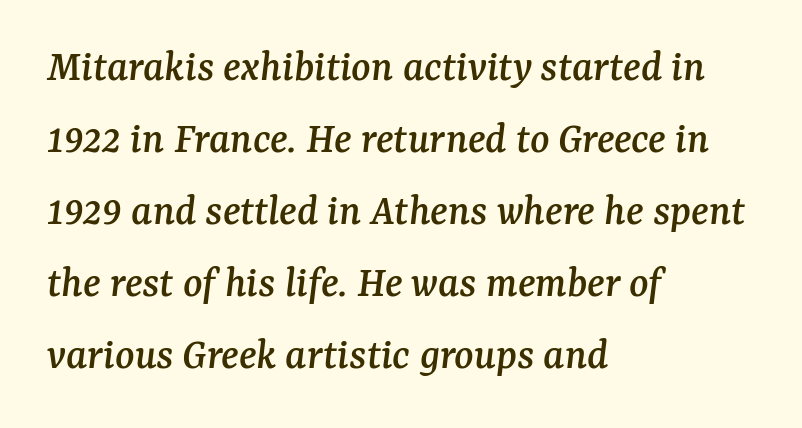
The image shows 45 px serif type, italic (leaning right); set left-aligned, normal line spacing (1.6x), normal letter spacing, not underlined; medium stroke contrast and a medium x-height.
